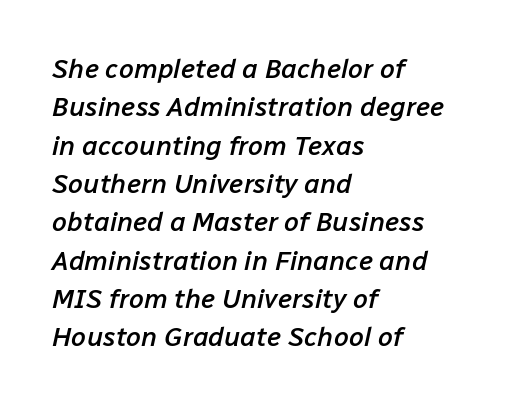
Line beginnings align vertically; line endings do not. The face used here is rendered with its standard letterfit. The leading is moderate, giving the passage an even texture. Clear beneath every line of the passage. Emphasis-style slanted type is in use.
